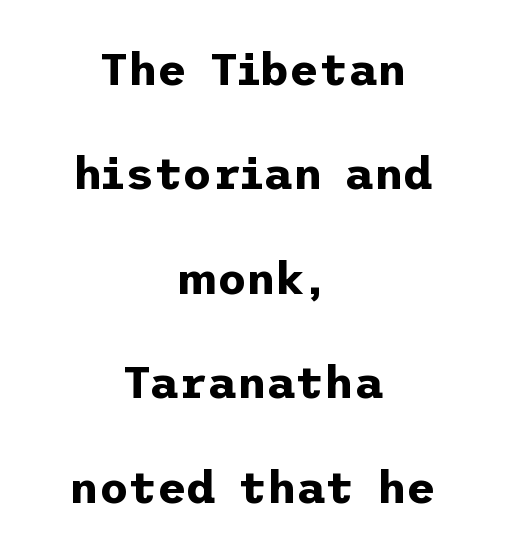
The image shows 45 px bold sans-serif type, upright; set centered, loose line spacing (2.32x), normal letter spacing, not underlined; low stroke contrast and a medium x-height.
